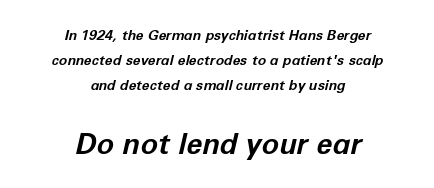
Q: Is the text bold? A: Yes.
Q: Is the text italic (slanted)? A: Yes, it leans right by about 12 degrees.
Q: Is the text underlined? A: No.
Q: How is the paragraph aligned? A: Centered.
Q: Is the spacing between letters normal or unusually wide? A: Normal.
Q: Which block of text is set in a larger size, the first (top) or the second (bottom)? A: The second (bottom) one.
Q: Width (condensed, normal, or wide)? A: Normal.
Q: Stroke contrast? A: Low.
Q: x-height? A: Medium.
Q: Monospaced? A: No.
